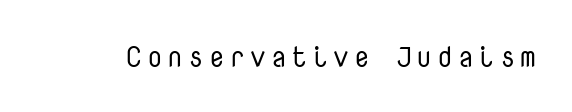
Q: Is the text bold? A: No.
Q: Is the text italic (slanted)? A: No, it is upright.
Q: Is the typeface a serif or a sans-serif typeface? A: Sans-serif.
Q: Is the text underlined? A: No.
Q: Width (condensed, normal, or wide)? A: Normal.
Q: Stroke contrast? A: Low.
Q: x-height? A: Medium.
Q: Monospaced? A: Yes.
